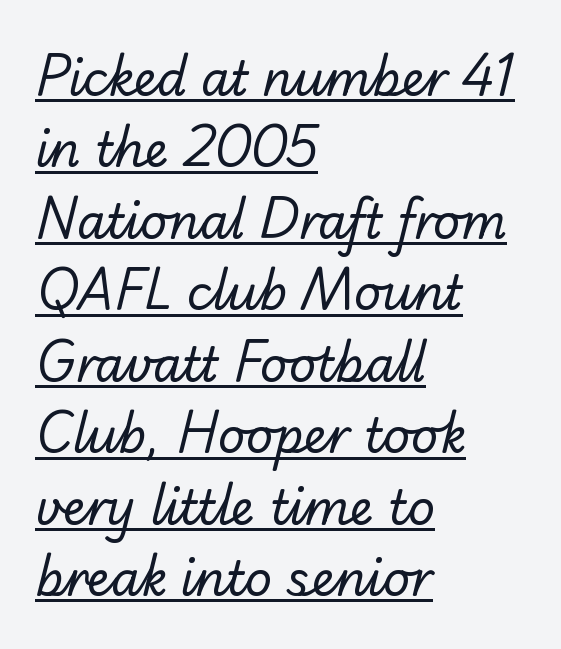
The image shows 47 px regular-weight sans-serif type; set left-aligned, normal line spacing (1.52x), normal letter spacing, underlined; low stroke contrast and a small x-height.
